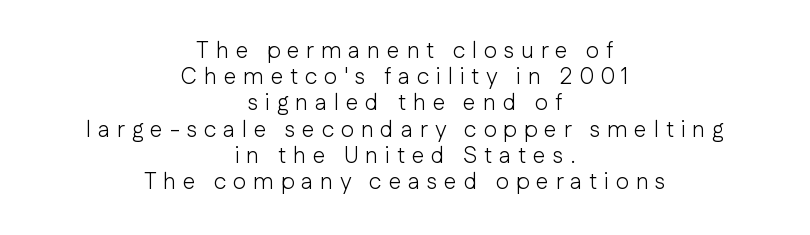
Descenders hang freely into open space. Line spacing here is tight. Neither beginnings nor endings align; midpoints do. Italic: no, the glyphs are upright roman.
